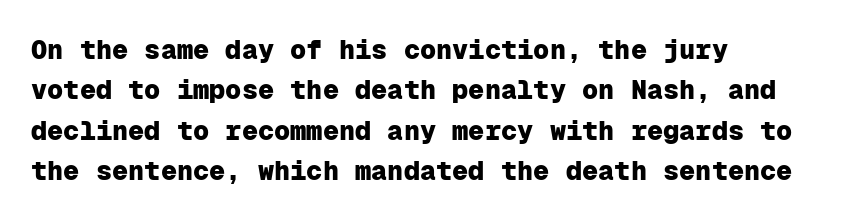
{"italic": "no", "bold": "yes", "underline": "no", "align": "left", "line_spacing": "normal", "line_spacing_ratio": 1.5, "letter_spacing": "normal", "letter_spacing_em": 0.0, "glyph_px": 27}
